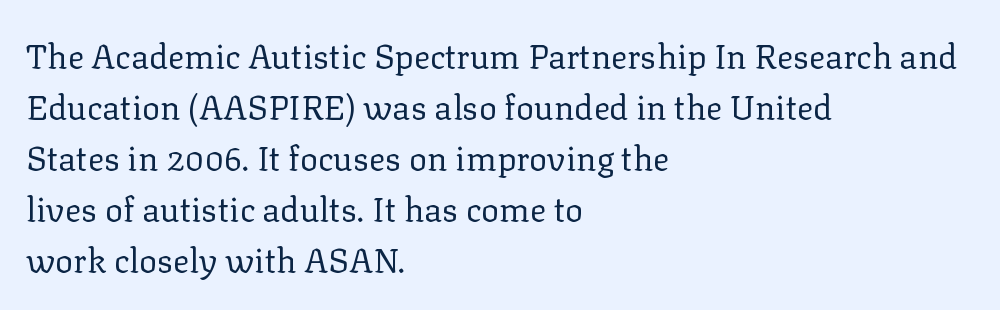
Underlining? Definitely not there. Bold? No — there's no thickening of the strokes. The type sits square on the baseline with zero lean. The text block is weighted toward the left margin, trailing off unevenly rightward.
